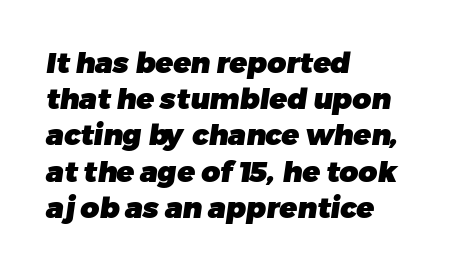
Q: Is the text bold? A: Yes.
Q: Is the typeface a serif or a sans-serif typeface? A: Sans-serif.
Q: Is the text underlined? A: No.
Q: How is the paragraph aligned? A: Left-aligned.
Q: Is the spacing between letters normal or unusually wide? A: Normal.
Q: Is the spacing between lines tight, normal or loose? A: Normal.
Q: Width (condensed, normal, or wide)? A: Normal.
Q: Stroke contrast? A: Low.
Q: x-height? A: Medium.
Q: Monospaced? A: No.
